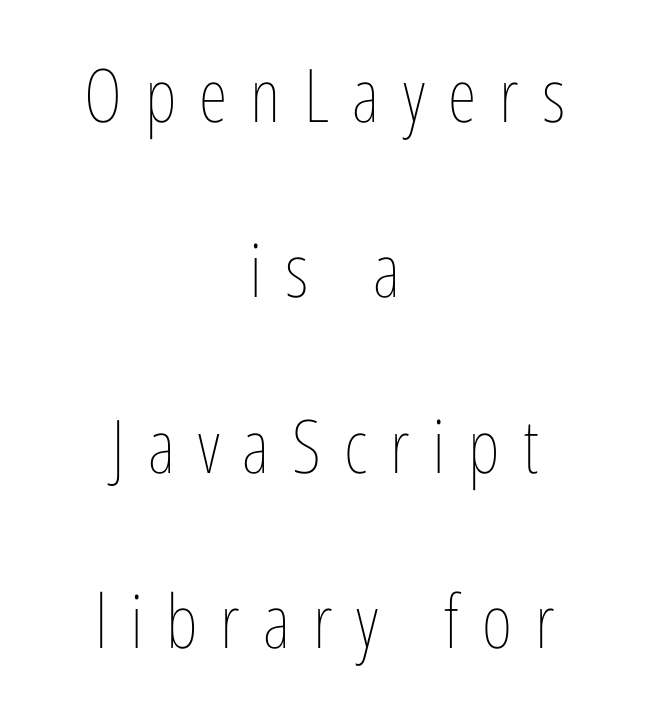
{"italic": "no", "bold": "no", "weight": "thin", "width": "condensed", "stroke_contrast": "low", "x_height": "medium", "monospaced": "no", "underline": "no", "align": "center", "line_spacing": "loose", "line_spacing_ratio": 2.37, "letter_spacing": "wide", "letter_spacing_em": 0.31, "glyph_px": 74}
